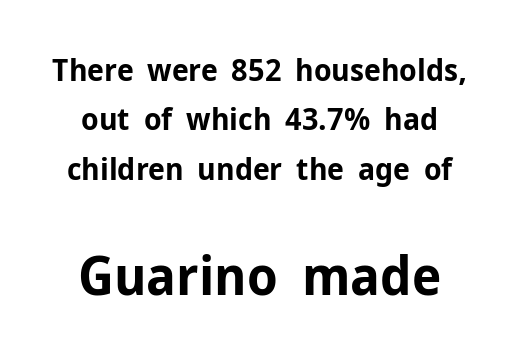
{"serif": "no", "italic": "no", "bold": "yes", "weight": "bold", "width": "normal", "stroke_contrast": "low", "x_height": "medium", "monospaced": "no", "underline": "no", "line_spacing": "normal", "line_spacing_ratio": 1.59, "letter_spacing": "normal", "letter_spacing_em": 0.0, "larger_block": "second", "size_ratio": 1.74, "glyph_px": 54}
